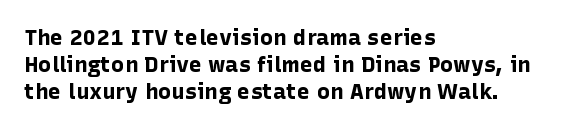
The image shows 22 px bold type, upright; set left-aligned, line spacing 1.23x, normal letter spacing, not underlined.
